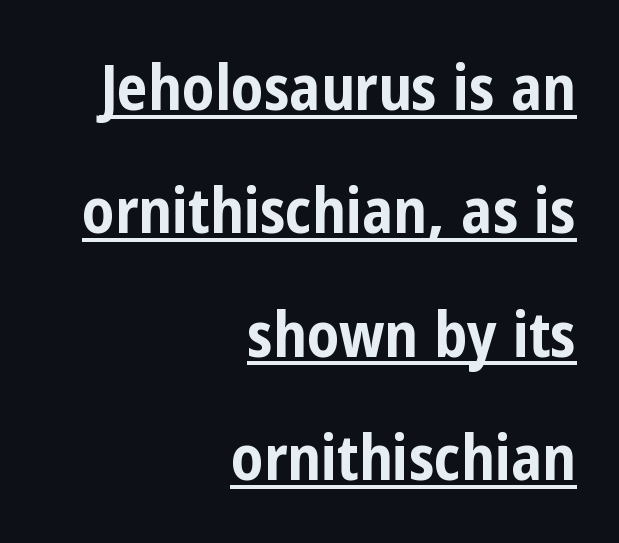
This sample is right-justified, so line beginnings fall wherever the words allow. The gaps between neighbouring characters are ordinary and unremarkable. How would I describe the line gaps? Wide and relaxed. A typographer would call this underscored text. Classification — sans serif. If you drew a line through each stem, it would be perfectly vertical.
